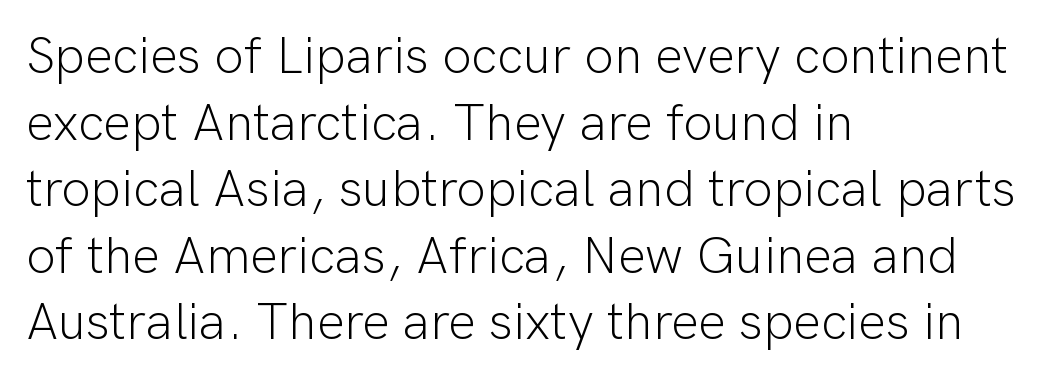
This sample uses a sans-serif face. Just letters on the line, the space beneath them empty. Here the designer chose a conventional face with non-uniform glyph widths. Observe the ordinary spacing: letters are neighbours, not strangers. This is roman type, the default non-slanted kind. Honestly, the row spacing looks completely unremarkable.
